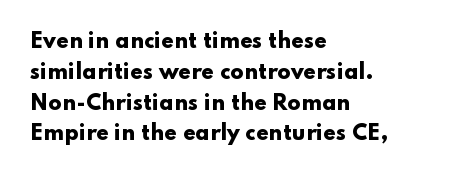
Q: Is the text bold? A: Yes.
Q: Is the text italic (slanted)? A: No, it is upright.
Q: Is the text underlined? A: No.
Q: How is the paragraph aligned? A: Left-aligned.
Q: Is the spacing between letters normal or unusually wide? A: Normal.
Q: Is the spacing between lines tight, normal or loose? A: Normal.
